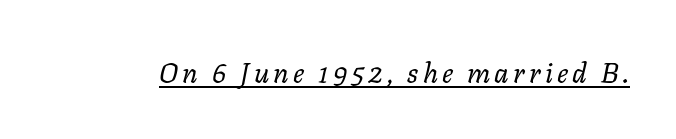
Q: Is the text bold? A: No.
Q: Is the text italic (slanted)? A: Yes, it leans right by about 11 degrees.
Q: Is the text underlined? A: Yes.
Q: Width (condensed, normal, or wide)? A: Normal.
Q: Stroke contrast? A: Low.
Q: x-height? A: Medium.
Q: Monospaced? A: No.
